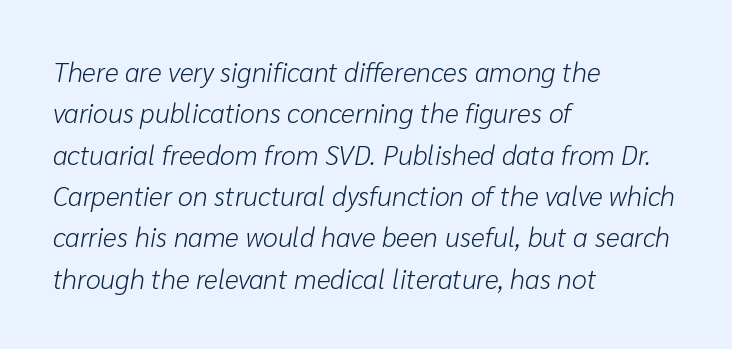
Q: Is the text bold? A: No.
Q: Is the text italic (slanted)? A: Yes, it leans right by about 10 degrees.
Q: Is the text underlined? A: No.
Q: How is the paragraph aligned? A: Left-aligned.
Q: Is the spacing between letters normal or unusually wide? A: Normal.
Q: Is the spacing between lines tight, normal or loose? A: Normal.
